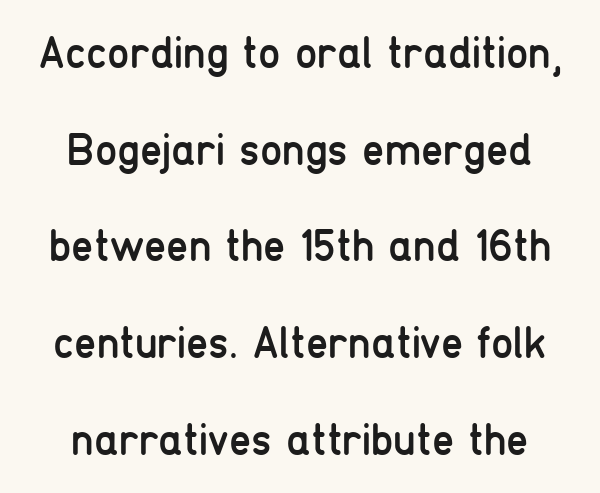
This rendering features lettering with no underline. Leading is clearly above the norm, producing a sparse column. This is sans-serif lettering, the kind often seen on screens and signage. Standard letterfit; no display-style spreading of the glyphs. The compositor balanced each line on the midline. The strokes carry an ordinary text weight at most.
